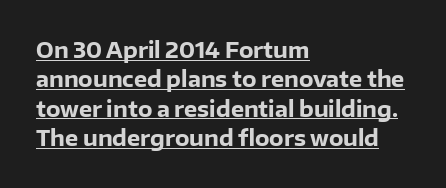
The image shows 21 px bold type, upright; set left-aligned, normal line spacing (1.4x), normal letter spacing, underlined.
